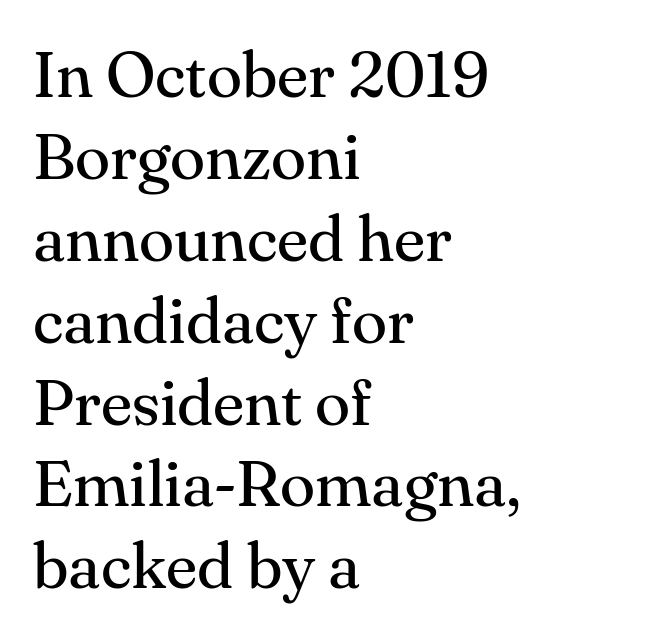
The image shows 65 px regular-weight serif type, upright; set left-aligned, normal line spacing (1.26x), normal letter spacing, not underlined; medium stroke contrast and a small x-height.
